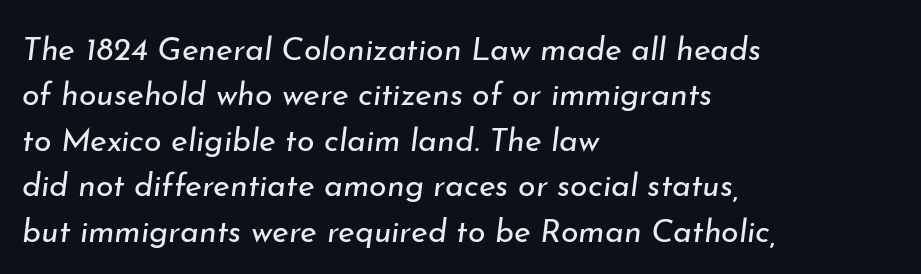
No chunkiness to these letters — they're not bold. How are the letters spaced? Ordinarily, with no added tracking. This is oblique type, the kind used for emphasis or titles. Reading down the column, the eye jumps a familiar distance to each next line.
